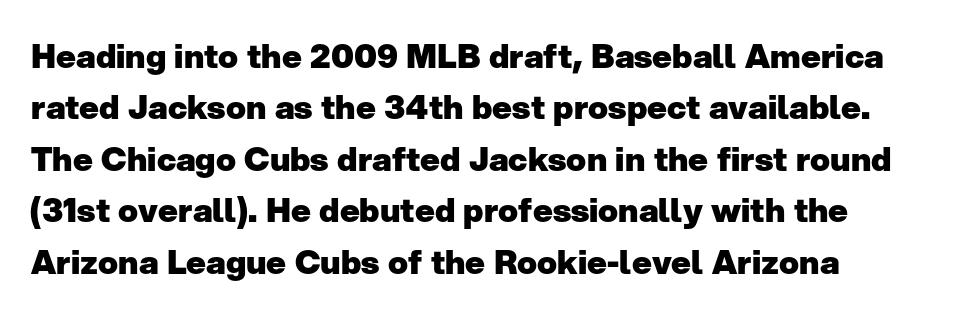
The image shows 33 px heavy sans-serif type, upright; set left-aligned, normal line spacing (1.56x), normal letter spacing, not underlined; low stroke contrast and a medium x-height.
